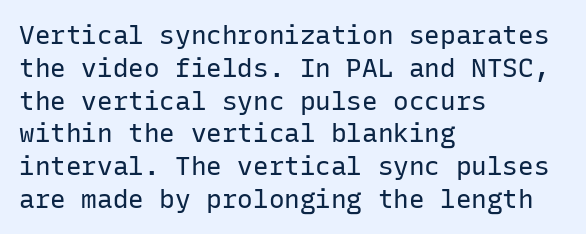
{"italic": "no", "bold": "no", "underline": "no", "align": "left", "line_spacing": "normal", "line_spacing_ratio": 1.26, "letter_spacing": "normal", "letter_spacing_em": 0.0, "glyph_px": 26}
